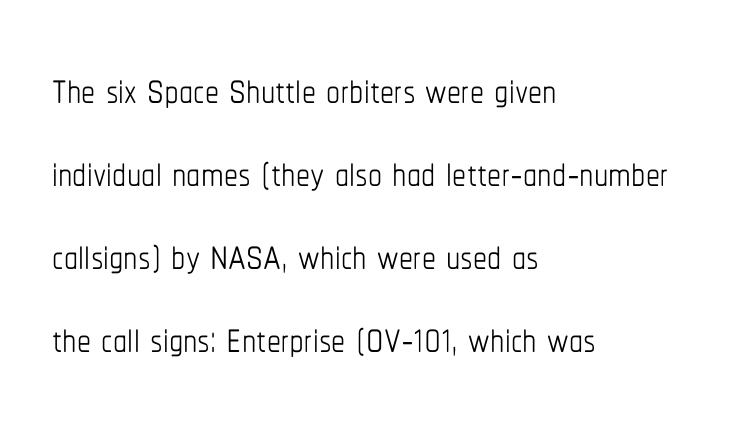
Q: Is the text bold? A: No.
Q: Is the text italic (slanted)? A: No, it is upright.
Q: Is the text underlined? A: No.
Q: How is the paragraph aligned? A: Left-aligned.
Q: Is the spacing between letters normal or unusually wide? A: Normal.
Q: Is the spacing between lines tight, normal or loose? A: Normal.
Q: Width (condensed, normal, or wide)? A: Condensed.
Q: Stroke contrast? A: Low.
Q: x-height? A: Medium.
Q: Monospaced? A: No.
